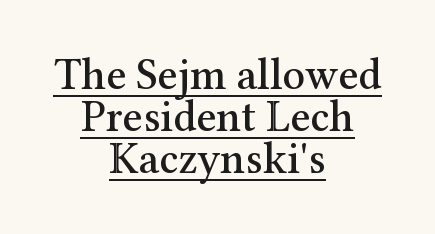
Q: Is the text italic (slanted)? A: No, it is upright.
Q: Is the typeface a serif or a sans-serif typeface? A: Serif.
Q: Is the text underlined? A: Yes.
Q: How is the paragraph aligned? A: Centered.
Q: Is the spacing between letters normal or unusually wide? A: Normal.
Q: Is the spacing between lines tight, normal or loose? A: Tight.
Q: Width (condensed, normal, or wide)? A: Normal.
Q: Stroke contrast? A: Medium.
Q: x-height? A: Medium.
Q: Monospaced? A: No.
